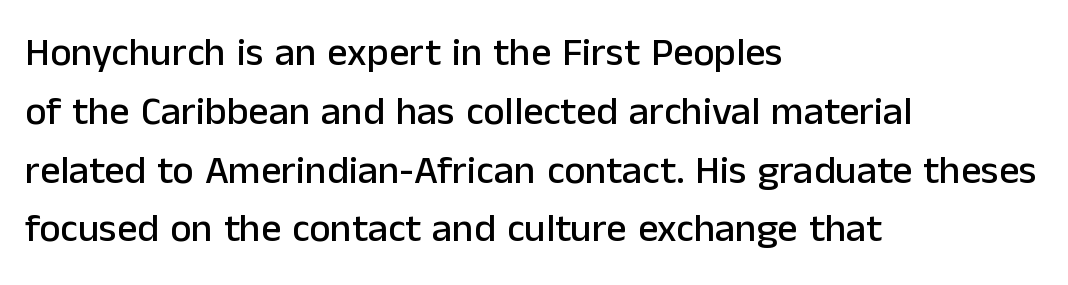
{"serif": "no", "italic": "no", "width": "normal", "stroke_contrast": "low", "x_height": "medium", "monospaced": "no", "underline": "no", "align": "left", "line_spacing": "normal", "line_spacing_ratio": 1.47, "letter_spacing": "normal", "letter_spacing_em": 0.0, "glyph_px": 40}
